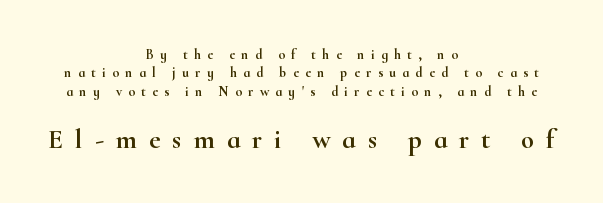
{"italic": "no", "underline": "no", "align": "center", "line_spacing": "normal", "line_spacing_ratio": 1.32, "letter_spacing": "wide", "letter_spacing_em": 0.45, "larger_block": "second", "size_ratio": 1.93, "glyph_px": 27}
